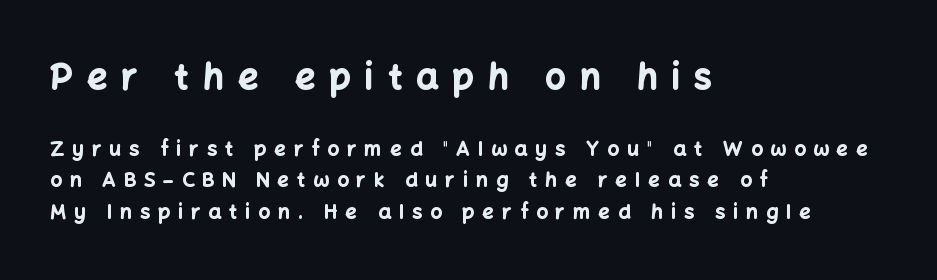
The image shows 35 px bold sans-serif type, upright; set left-aligned, normal line spacing (1.57x), unusually wide letter spacing (+0.41 em), not underlined; the first (top) block is 1.75x larger; low stroke contrast and a medium x-height.
